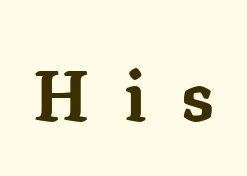
{"serif": "yes", "italic": "no", "bold": "yes", "weight": "bold", "width": "normal", "stroke_contrast": "low", "x_height": "medium", "monospaced": "no", "underline": "no", "letter_spacing": "wide", "letter_spacing_em": 0.5, "glyph_px": 71}
